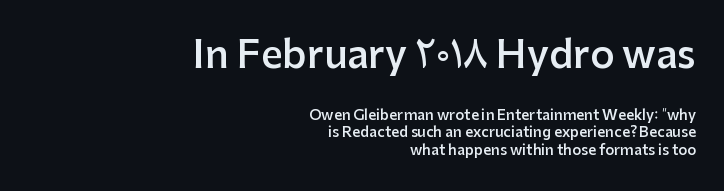
The image shows 38 px semibold sans-serif type, upright; set right-aligned, line spacing 1.23x, normal letter spacing, not underlined; the first (top) block is 2.71x larger; low stroke contrast and a medium x-height.
